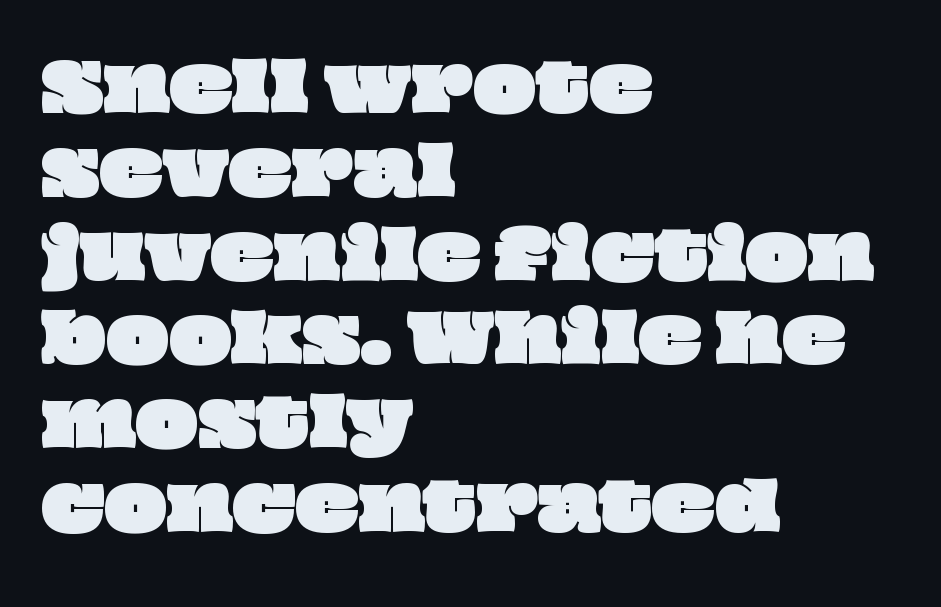
The image shows 66 px wide type; set left-aligned, normal line spacing (1.27x), normal letter spacing, not underlined; low stroke contrast and a large x-height.
